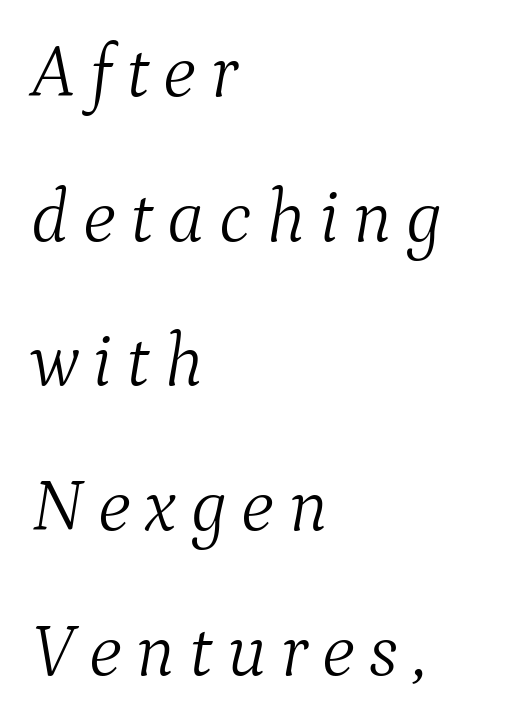
{"serif": "yes", "italic": "yes", "lean": "right", "slant_degrees": 9, "bold": "no", "weight": "light", "width": "normal", "stroke_contrast": "medium", "x_height": "medium", "monospaced": "no", "underline": "no", "align": "left", "line_spacing": "loose", "line_spacing_ratio": 1.93, "glyph_px": 75}
